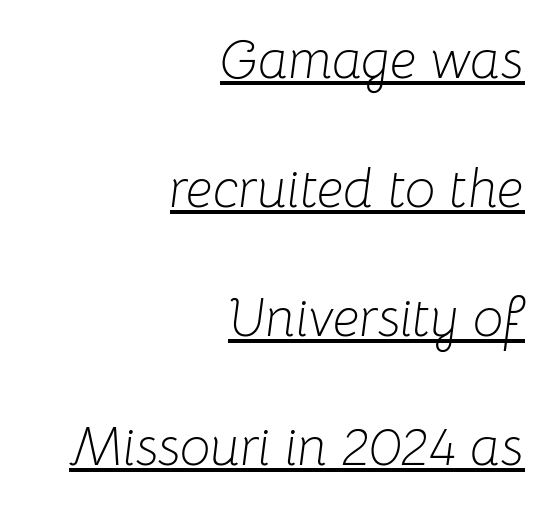
Q: Is the text bold? A: No.
Q: Is the text italic (slanted)? A: Yes, it leans right by about 8 degrees.
Q: Is the text underlined? A: Yes.
Q: How is the paragraph aligned? A: Right-aligned.
Q: Is the spacing between letters normal or unusually wide? A: Normal.
Q: Is the spacing between lines tight, normal or loose? A: Loose.
Q: Width (condensed, normal, or wide)? A: Normal.
Q: Stroke contrast? A: Low.
Q: x-height? A: Medium.
Q: Monospaced? A: No.
